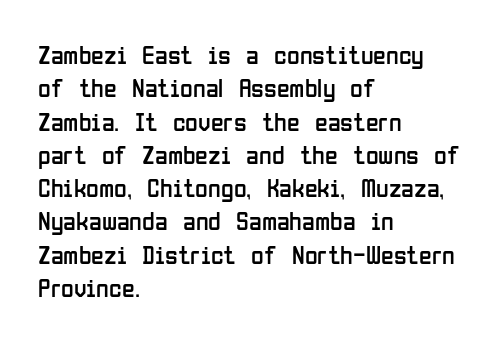
Q: Is the text bold? A: No.
Q: Is the text italic (slanted)? A: No, it is upright.
Q: Is the text underlined? A: No.
Q: How is the paragraph aligned? A: Left-aligned.
Q: Is the spacing between letters normal or unusually wide? A: Normal.
Q: Is the spacing between lines tight, normal or loose? A: Normal.
